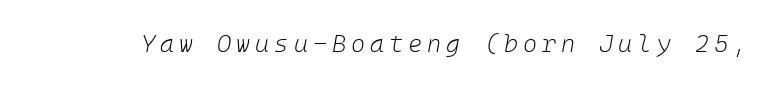
Between one letter and the next there's a generous, obvious gap. Summary of weight: not heavy and not bold. The baseline area is clear. Slant detected: the letters are inclined.
